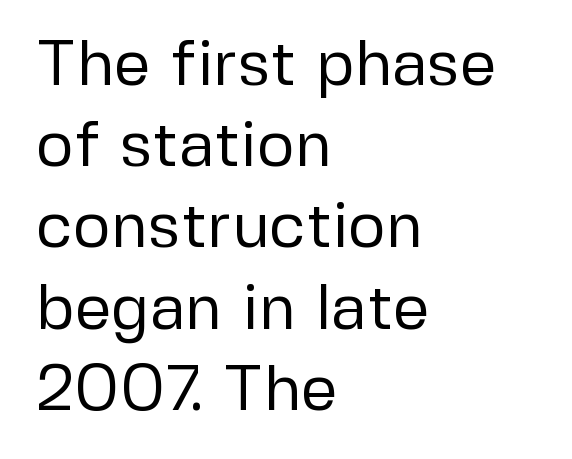
Q: Is the text bold? A: No.
Q: Is the text italic (slanted)? A: No, it is upright.
Q: Is the typeface a serif or a sans-serif typeface? A: Sans-serif.
Q: Is the text underlined? A: No.
Q: How is the paragraph aligned? A: Left-aligned.
Q: Is the spacing between letters normal or unusually wide? A: Normal.
Q: Is the spacing between lines tight, normal or loose? A: Normal.
Q: Width (condensed, normal, or wide)? A: Normal.
Q: Stroke contrast? A: Low.
Q: x-height? A: Medium.
Q: Monospaced? A: No.
